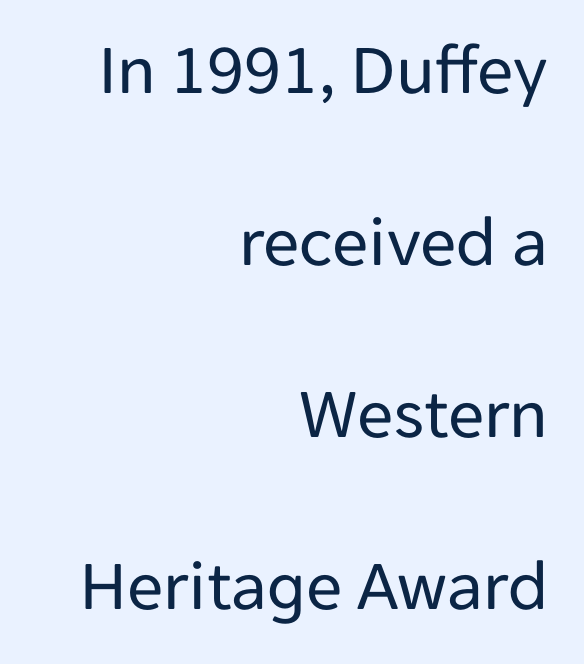
Q: Is the text bold? A: No.
Q: Is the text italic (slanted)? A: No, it is upright.
Q: Is the typeface a serif or a sans-serif typeface? A: Sans-serif.
Q: Is the text underlined? A: No.
Q: How is the paragraph aligned? A: Right-aligned.
Q: Is the spacing between letters normal or unusually wide? A: Normal.
Q: Is the spacing between lines tight, normal or loose? A: Loose.
Q: Width (condensed, normal, or wide)? A: Normal.
Q: Stroke contrast? A: Low.
Q: x-height? A: Medium.
Q: Monospaced? A: No.
